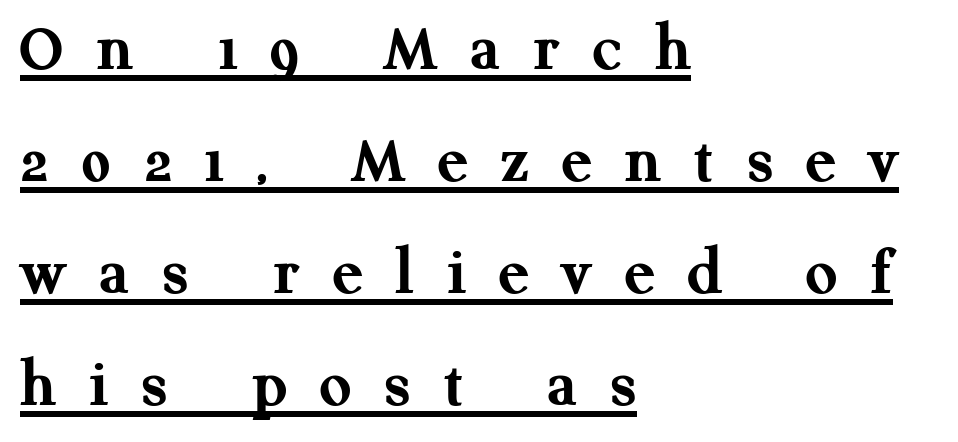
Unlike italic type, these characters show no tilt at all. Serifs: yes, visible at the terminals of the letterforms. I'd describe the lettering as bold — thick and assertive. Is the block centered? No — it sits flush against the left margin.
